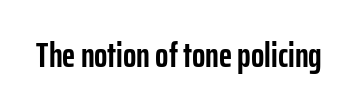
The space directly below the letters is spotless. Here the designer chose a conventional face with non-uniform glyph widths. A roman cut, with each character standing at attention. Spacing between characters is what you'd get straight out of the box. Each glyph is drawn with heavy, bold strokes. I'd call this a sans setting — the letters go barefoot.
